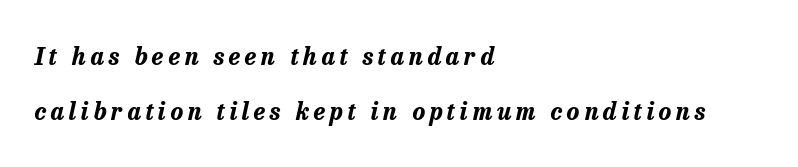
The image shows 24 px bold type, italic (leaning right); set left-aligned, loose line spacing (2.3x), not underlined.
